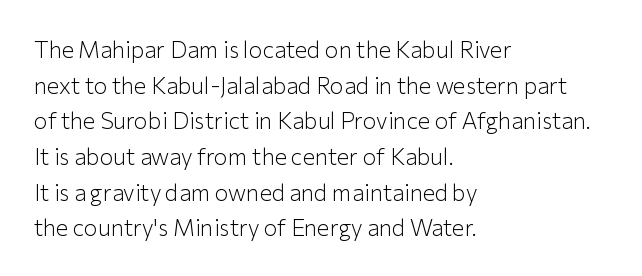
{"italic": "no", "bold": "no", "underline": "no", "align": "left", "line_spacing": "normal", "line_spacing_ratio": 1.55, "letter_spacing": "normal", "letter_spacing_em": 0.0, "glyph_px": 23}
